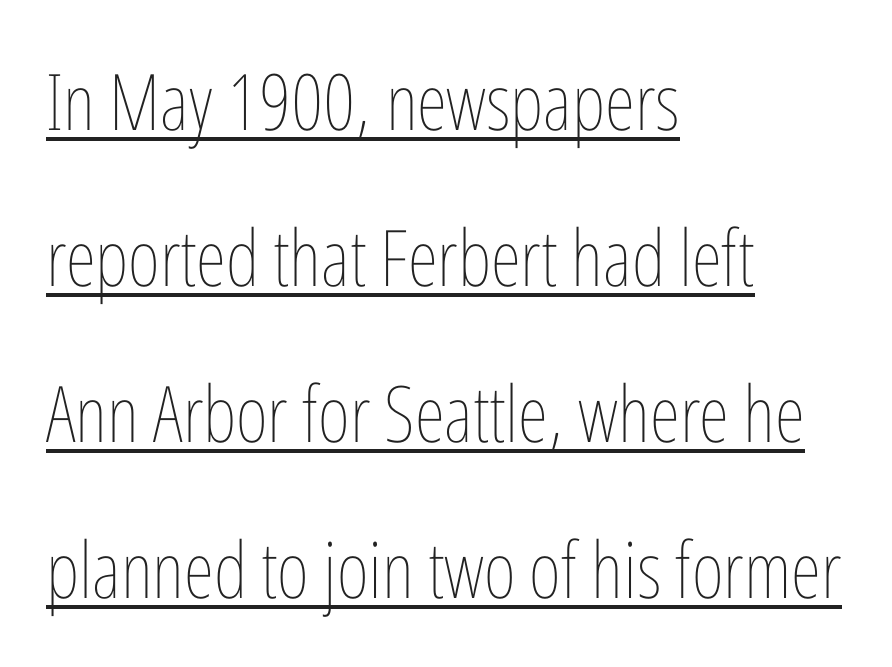
{"italic": "no", "bold": "no", "weight": "thin", "width": "condensed", "stroke_contrast": "low", "x_height": "medium", "monospaced": "no", "underline": "yes", "align": "left", "line_spacing": "loose", "line_spacing_ratio": 2.0, "letter_spacing": "normal", "letter_spacing_em": 0.0, "glyph_px": 78}
